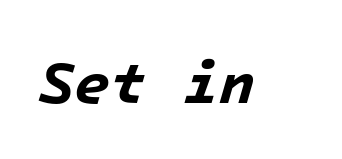
The image shows 59 px bold type, italic (leaning right), monospaced; set normal letter spacing, not underlined; low stroke contrast and a medium x-height.
